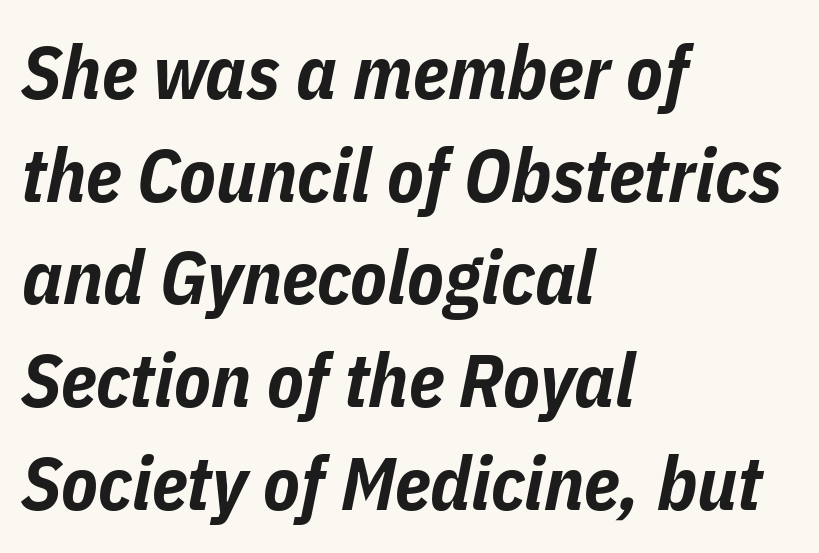
Q: Is the text bold? A: Yes.
Q: Is the text italic (slanted)? A: Yes, it leans right by about 11 degrees.
Q: Is the text underlined? A: No.
Q: How is the paragraph aligned? A: Left-aligned.
Q: Is the spacing between letters normal or unusually wide? A: Normal.
Q: Is the spacing between lines tight, normal or loose? A: Normal.
Q: Width (condensed, normal, or wide)? A: Condensed.
Q: Stroke contrast? A: Low.
Q: x-height? A: Medium.
Q: Monospaced? A: No.
